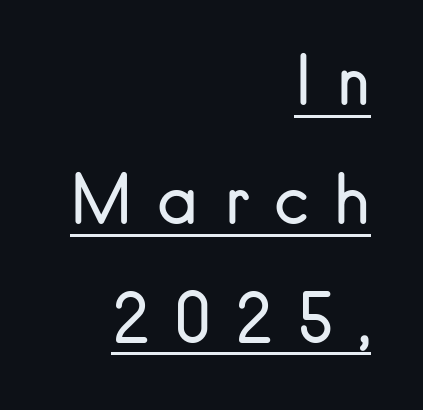
Is this a fixed-width face? No — the glyphs have proportional, varying widths. The strokes are not fattened; the text isn't bold. The lettering stays uniformly vertical, giving the passage a roman look. Classification — sans serif. Students, note that the glyphs here are deliberately spaced far apart. Underline: present.
